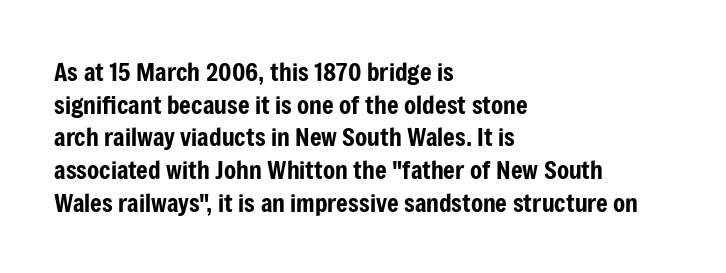
Q: Is the text italic (slanted)? A: No, it is upright.
Q: Is the text underlined? A: No.
Q: How is the paragraph aligned? A: Left-aligned.
Q: Is the spacing between letters normal or unusually wide? A: Normal.
Q: Is the spacing between lines tight, normal or loose? A: Normal.
